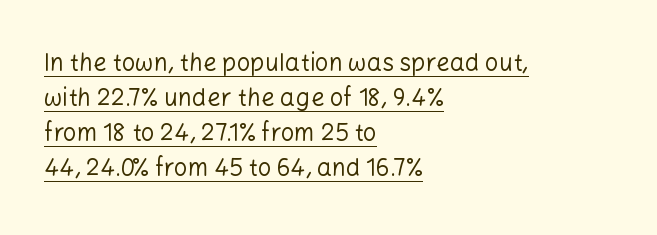
Q: Is the text bold? A: No.
Q: Is the text italic (slanted)? A: No, it is upright.
Q: Is the text underlined? A: Yes.
Q: How is the paragraph aligned? A: Left-aligned.
Q: Is the spacing between letters normal or unusually wide? A: Normal.
Q: Is the spacing between lines tight, normal or loose? A: Normal.
